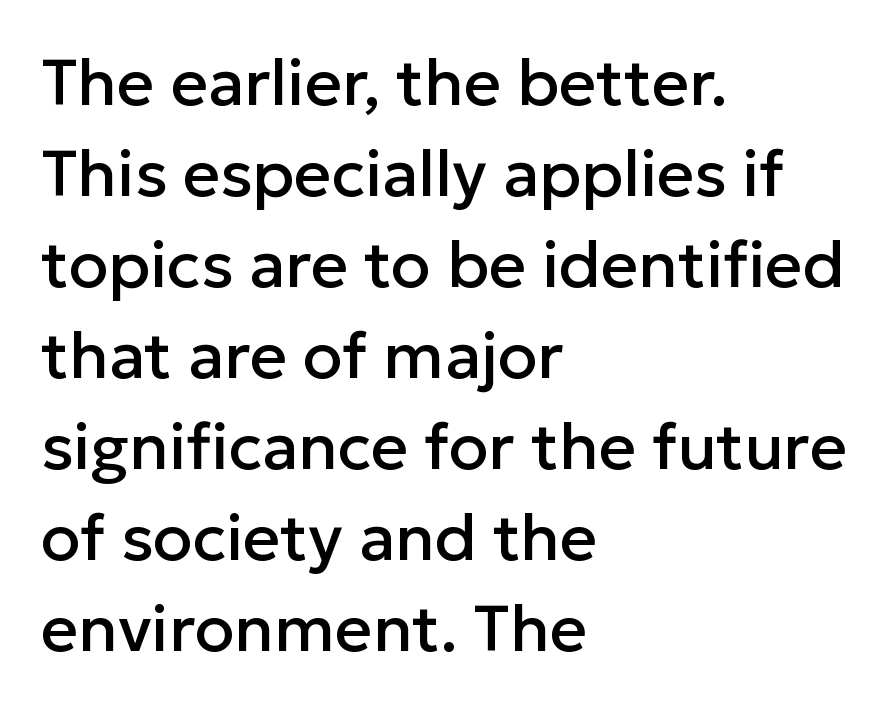
Q: Is the text italic (slanted)? A: No, it is upright.
Q: Is the typeface a serif or a sans-serif typeface? A: Sans-serif.
Q: Is the text underlined? A: No.
Q: How is the paragraph aligned? A: Left-aligned.
Q: Is the spacing between letters normal or unusually wide? A: Normal.
Q: Is the spacing between lines tight, normal or loose? A: Normal.
Q: Width (condensed, normal, or wide)? A: Normal.
Q: Stroke contrast? A: Low.
Q: x-height? A: Medium.
Q: Monospaced? A: No.
